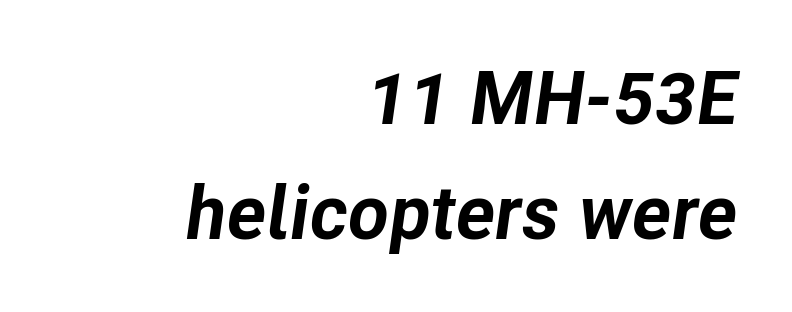
{"italic": "yes", "lean": "right", "slant_degrees": 8, "bold": "yes", "weight": "bold", "width": "normal", "stroke_contrast": "low", "x_height": "medium", "monospaced": "no", "underline": "no", "align": "right", "line_spacing": "normal", "line_spacing_ratio": 1.53, "letter_spacing": "normal", "letter_spacing_em": 0.0, "glyph_px": 75}
